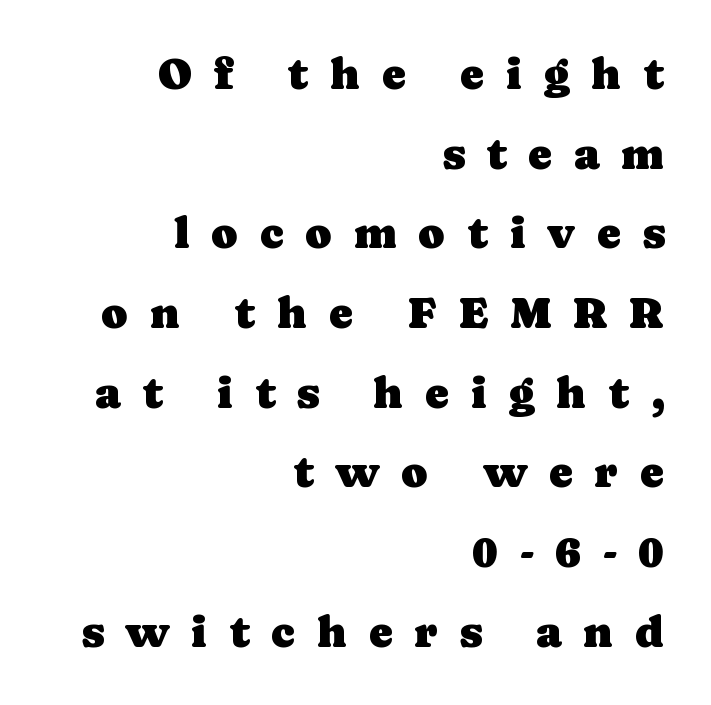
Q: Is the text italic (slanted)? A: No, it is upright.
Q: Is the typeface a serif or a sans-serif typeface? A: Serif.
Q: Is the text underlined? A: No.
Q: How is the paragraph aligned? A: Right-aligned.
Q: Is the spacing between letters normal or unusually wide? A: Unusually wide.
Q: Width (condensed, normal, or wide)? A: Normal.
Q: Stroke contrast? A: Low.
Q: x-height? A: Medium.
Q: Monospaced? A: No.
